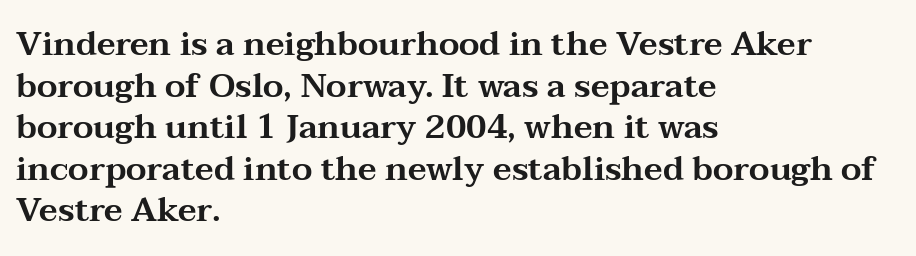
The image shows 33 px wide serif type, upright; set left-aligned, normal line spacing (1.26x), normal letter spacing, not underlined; medium stroke contrast and a medium x-height.
